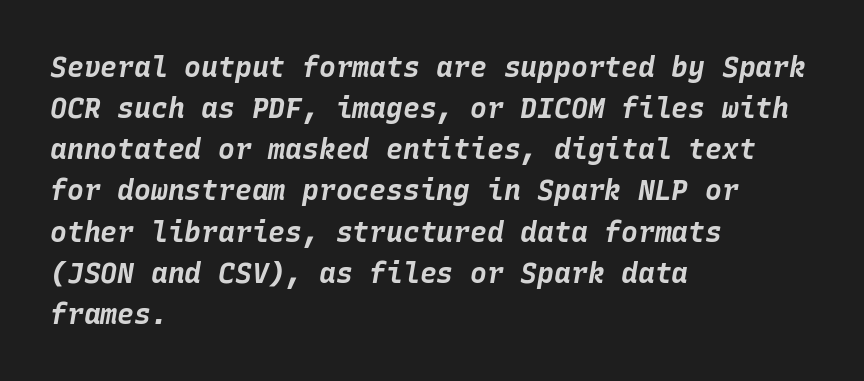
Q: Is the text bold? A: Yes.
Q: Is the text italic (slanted)? A: Yes, it leans right by about 10 degrees.
Q: Is the text underlined? A: No.
Q: How is the paragraph aligned? A: Left-aligned.
Q: Is the spacing between letters normal or unusually wide? A: Normal.
Q: Is the spacing between lines tight, normal or loose? A: Normal.
Q: Width (condensed, normal, or wide)? A: Normal.
Q: Stroke contrast? A: Low.
Q: x-height? A: Large.
Q: Monospaced? A: Yes.
